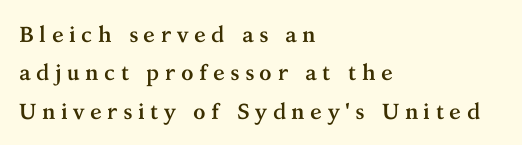
The image shows 22 px bold type, upright; set left-aligned, line spacing 1.75x, unusually wide letter spacing (+0.24 em), not underlined.
